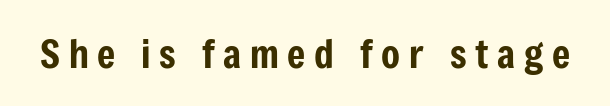
Unmarked baselines from the first word to the last. Letter spacing: wide. A typesetter would mark this as roman, not italic. The font family rendered here belongs to the sans-serif group.
